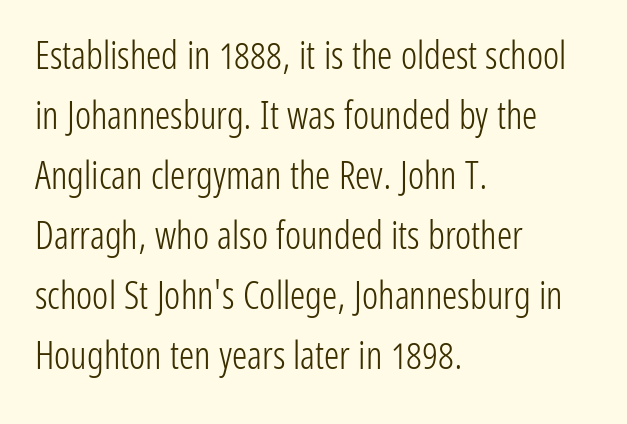
The image shows 38 px light, condensed sans-serif type, upright; set left-aligned, normal line spacing (1.58x), normal letter spacing, not underlined; low stroke contrast and a medium x-height.
